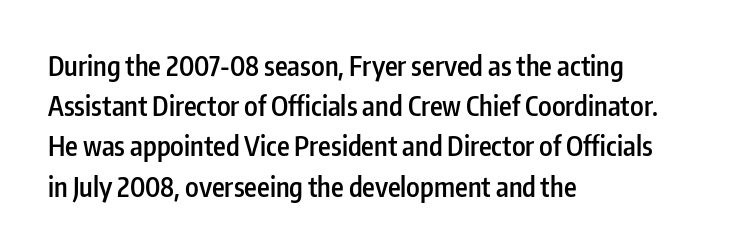
The image shows 27 px text type, upright; set left-aligned, normal line spacing (1.49x), normal letter spacing, not underlined.
